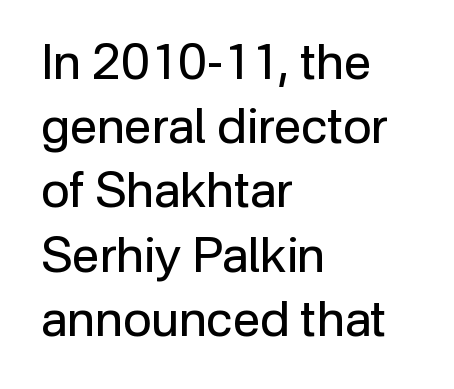
Stem width sits at or under what a default text font uses. Does the lettering tilt? It doesn't — this is upright. Casual observation: everything's shoved over to the left. Regular leading. Note the varied advance widths — an 'i' is clearly narrower than an 'm'. Between one letter and the next there's only the usual sliver of space.
